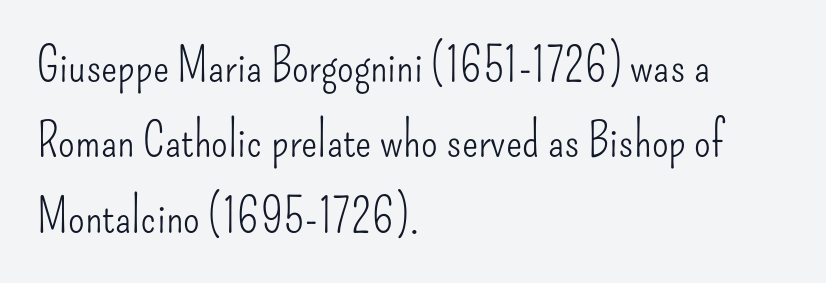
The image shows 48 px light, condensed sans-serif type, upright; set left-aligned, normal line spacing (1.57x), normal letter spacing, not underlined; low stroke contrast and a small x-height.
